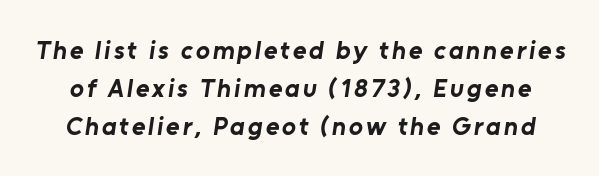
Q: Is the text bold? A: Yes.
Q: Is the text underlined? A: No.
Q: Is the spacing between lines tight, normal or loose? A: Normal.
